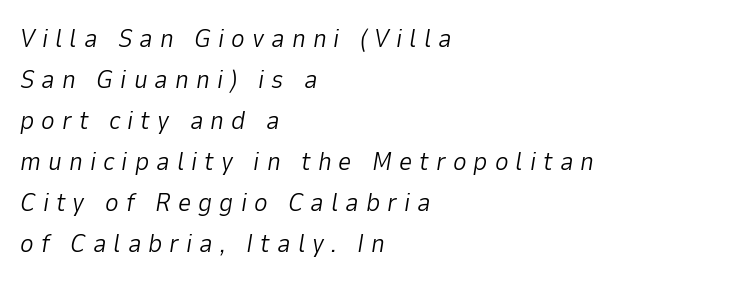
Q: Is the text bold? A: No.
Q: Is the text italic (slanted)? A: Yes, it leans right by about 9 degrees.
Q: Is the text underlined? A: No.
Q: How is the paragraph aligned? A: Left-aligned.
Q: Is the spacing between letters normal or unusually wide? A: Unusually wide.
Q: Is the spacing between lines tight, normal or loose? A: Normal.
